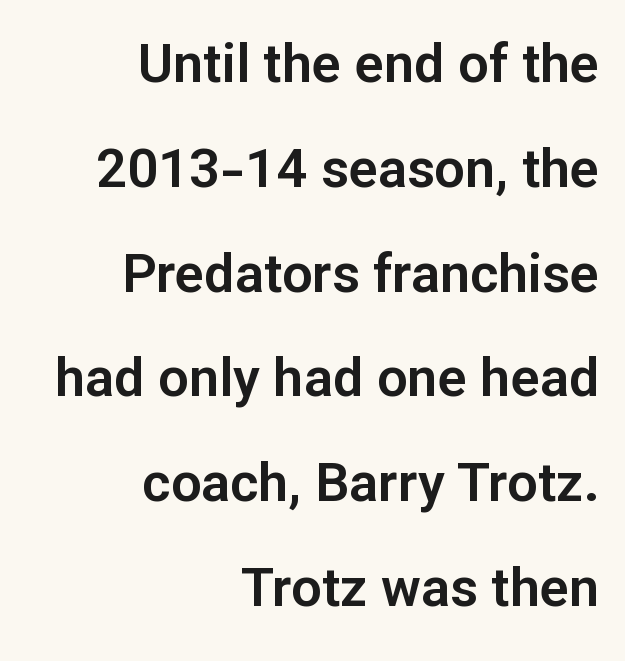
These lines were composed using upright roman letters. Words float on clear page, feet unadorned. What kind of face is this? One without serifs — a sans. Character widths vary here, with narrow letters taking less room than wide ones. The line texture is even and compact thanks to regular tracking.
